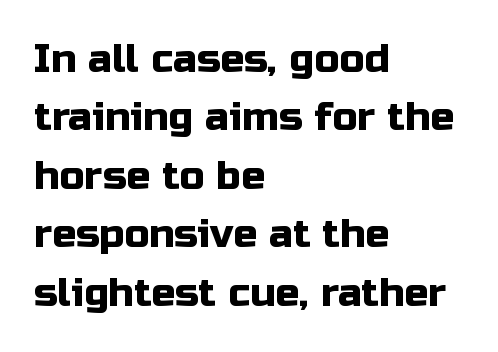
{"serif": "no", "italic": "no", "width": "normal", "stroke_contrast": "low", "x_height": "medium", "monospaced": "no", "underline": "no", "align": "left", "line_spacing": "normal", "line_spacing_ratio": 1.46, "letter_spacing": "normal", "letter_spacing_em": 0.0, "glyph_px": 40}
